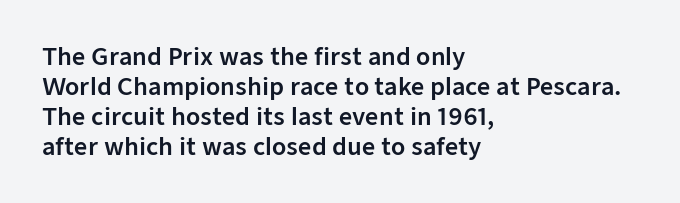
The image shows 23 px text type, upright; set left-aligned, normal line spacing (1.3x), normal letter spacing, not underlined.
